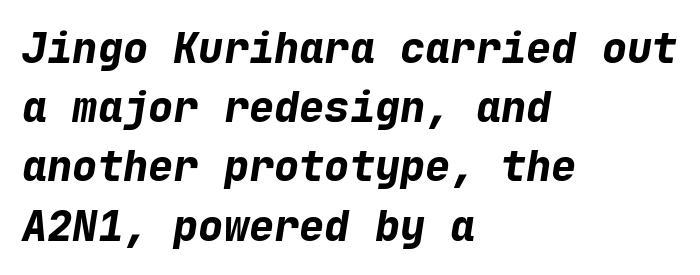
The image shows 42 px bold type, italic (leaning right), monospaced; set left-aligned, normal line spacing (1.41x), normal letter spacing, not underlined; low stroke contrast and a medium x-height.
